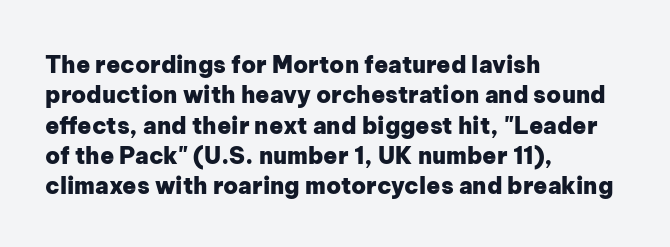
The image shows 23 px bold type, upright; set left-aligned, normal line spacing (1.32x), normal letter spacing, not underlined.
